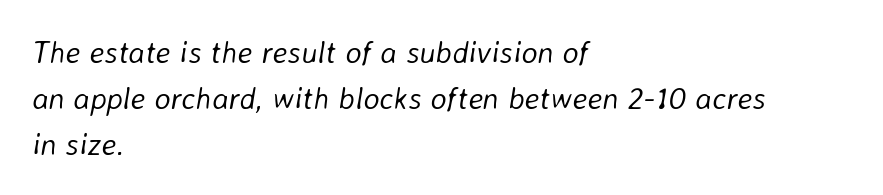
Q: Is the text bold? A: No.
Q: Is the text italic (slanted)? A: Yes, it leans right by about 8 degrees.
Q: Is the text underlined? A: No.
Q: How is the paragraph aligned? A: Left-aligned.
Q: Is the spacing between letters normal or unusually wide? A: Normal.
Q: Is the spacing between lines tight, normal or loose? A: Normal.
Q: Width (condensed, normal, or wide)? A: Normal.
Q: Stroke contrast? A: Low.
Q: x-height? A: Medium.
Q: Monospaced? A: No.
